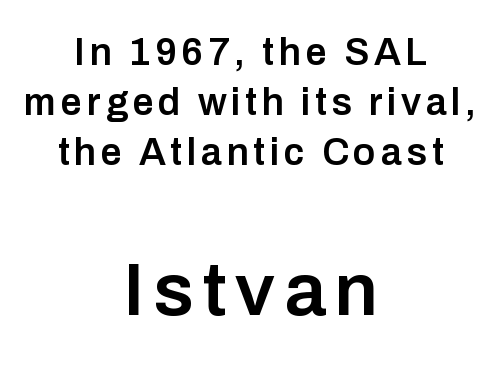
Character widths vary here, with narrow letters taking less room than wide ones. A clean baseline with only descenders dipping below it. If you folded the block vertically in half, each line would mirror itself in length. A typesetter would label this face a sans. Tall strokes in this sample are plumb rather than angled. You get the small type first, then a jump to larger type.
